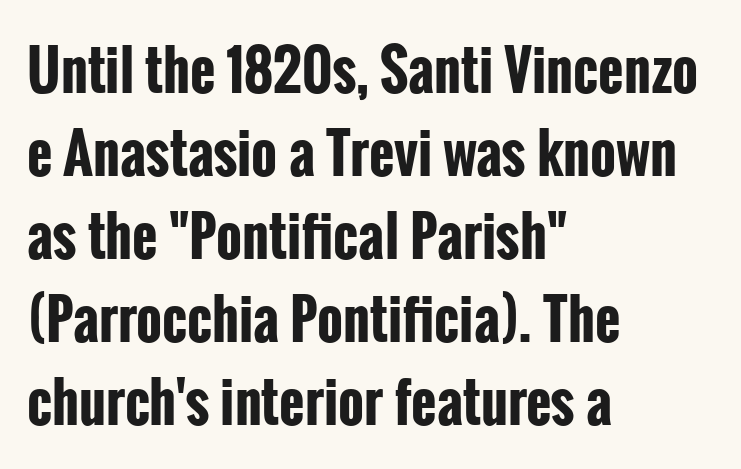
The image shows 55 px bold, condensed sans-serif type, upright; set left-aligned, normal line spacing (1.51x), normal letter spacing, not underlined; low stroke contrast and a medium x-height.
